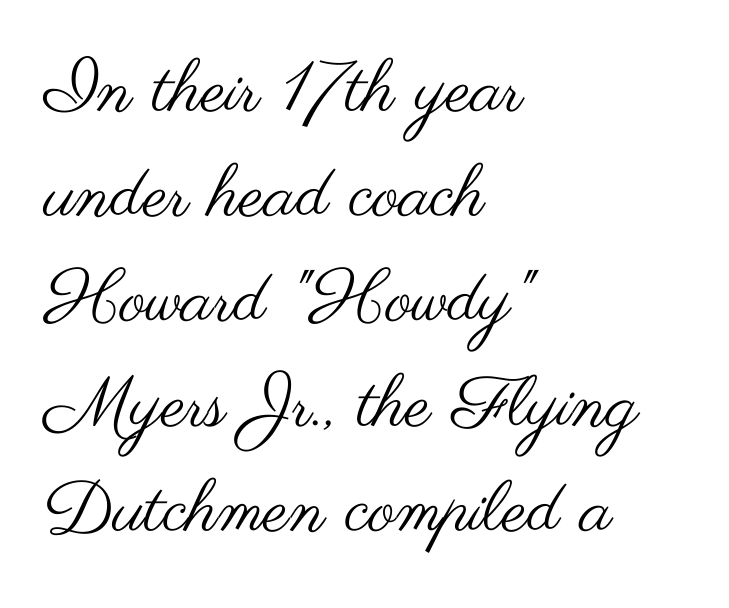
Q: Is the text bold? A: No.
Q: Is the text italic (slanted)? A: Yes.
Q: Is the typeface a serif or a sans-serif typeface? A: Sans-serif.
Q: Is the text underlined? A: No.
Q: How is the paragraph aligned? A: Left-aligned.
Q: Is the spacing between letters normal or unusually wide? A: Normal.
Q: Is the spacing between lines tight, normal or loose? A: Normal.
Q: Width (condensed, normal, or wide)? A: Wide.
Q: Stroke contrast? A: Medium.
Q: x-height? A: Small.
Q: Monospaced? A: No.
